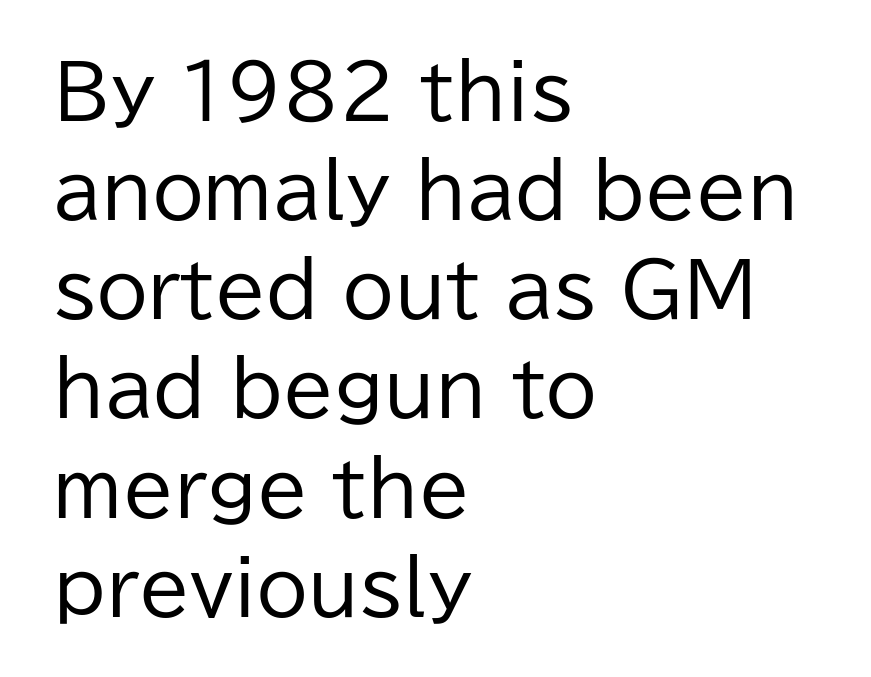
Decoration check: the copy has no underline. Each new line begins a customary step beneath the previous one. Glyph-to-glyph distance matches everyday printed text. Layout note: lines flush left. The face used here is a sans, in the tradition of grotesques and geometrics.
